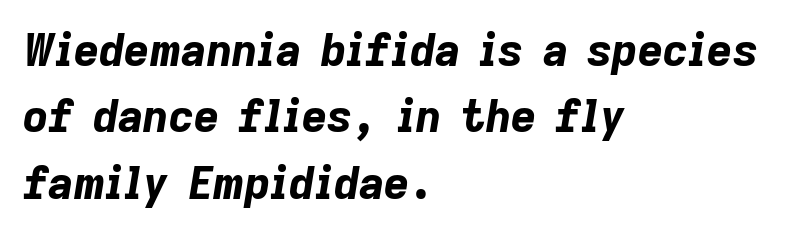
The image shows 44 px bold type, italic (leaning right); set left-aligned, normal line spacing (1.51x), normal letter spacing, not underlined; low stroke contrast and a medium x-height.
